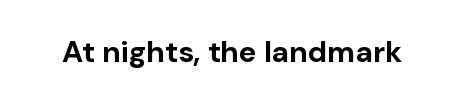
The specimen reads as upright at a glance. In terms of letterform style, serifs are entirely absent. What stands out about the letter spacing? Nothing — it is the standard amount. Chunky letters — that's bold for sure. Proportional: the letters do not fall into vertical columns. Check under the words: just untouched page.
